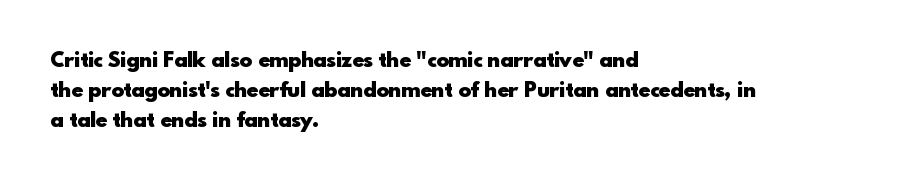
Emphasis by weight is at full strength: bold. Compared with typical body copy, the letter spacing here is the same. The passage shown is not underscored anywhere. Each new line begins a customary step beneath the previous one.
